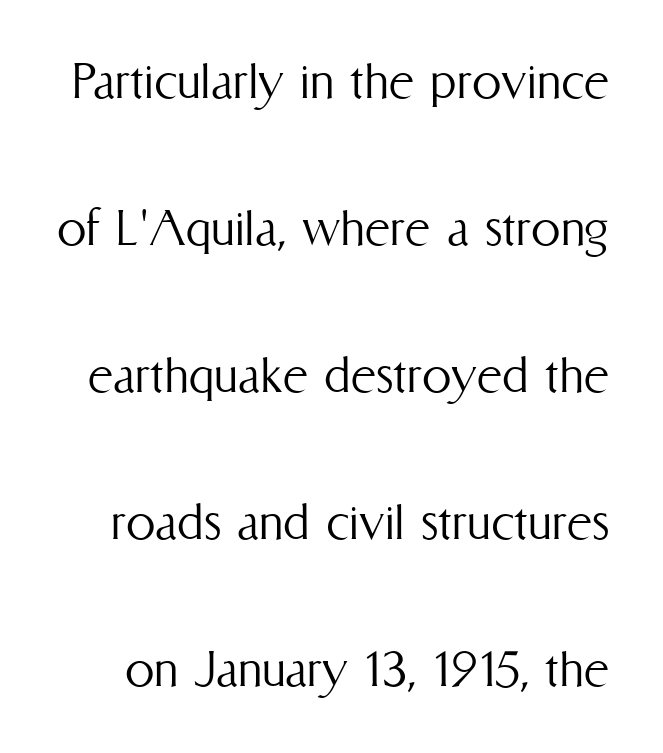
The image shows 59 px light, condensed type, upright; set loose line spacing (2.49x), normal letter spacing, not underlined; medium stroke contrast and a medium x-height.
